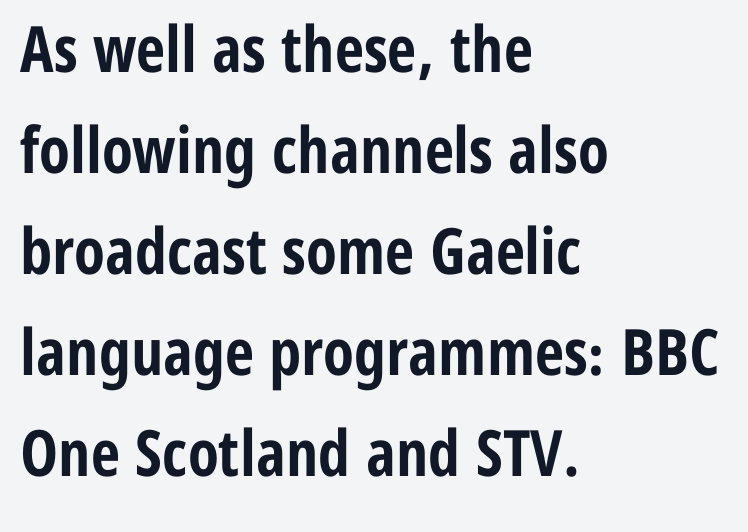
The area under the type is left untouched. Weight check: bold — yes, fully. Caption: multi-line text, flush left, ragged right. The designer left line spacing at the default. These lines are rendered in a variable-pitch font. Posture: vertical.
